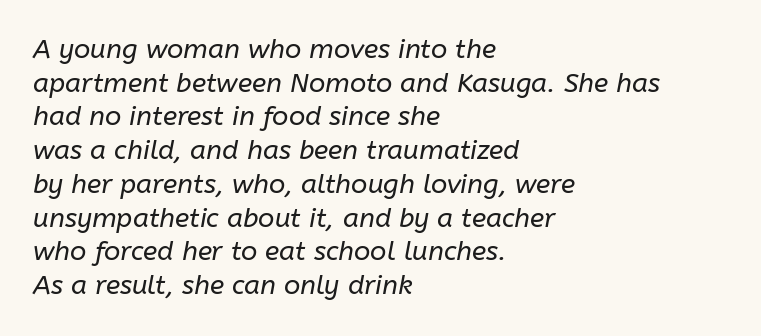
Tall strokes in this sample are angled rather than plumb. Nothing heavy about these letters — not bold at all. Tracking here is standard; glyphs follow each other at the usual distance. Each line starts at the same left margin while the right side varies. Evenly set lines give the paragraph a standard silhouette.
